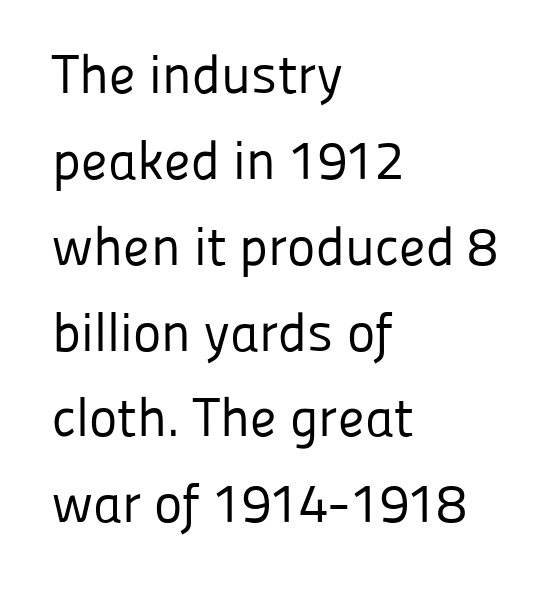
{"serif": "no", "italic": "no", "bold": "no", "weight": "regular", "width": "normal", "stroke_contrast": "low", "x_height": "medium", "monospaced": "no", "underline": "no", "align": "left", "line_spacing": "normal", "line_spacing_ratio": 1.59, "letter_spacing": "normal", "letter_spacing_em": 0.0, "glyph_px": 54}
